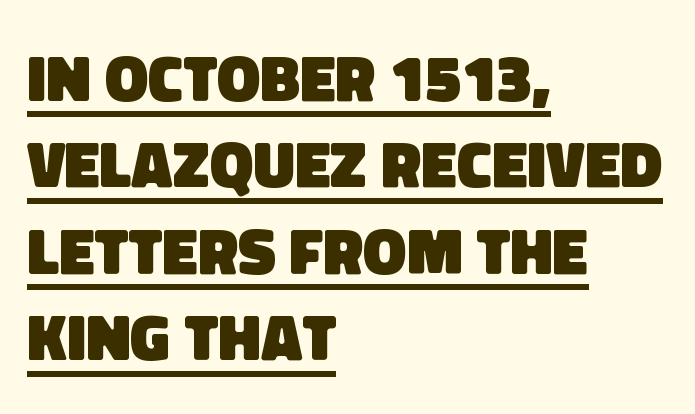
{"serif": "no", "bold": "yes", "weight": "heavy", "width": "normal", "stroke_contrast": "low", "x_height": "large", "monospaced": "no", "underline": "yes", "align": "left", "line_spacing": "normal", "line_spacing_ratio": 1.33, "letter_spacing": "normal", "letter_spacing_em": 0.0, "glyph_px": 65}
